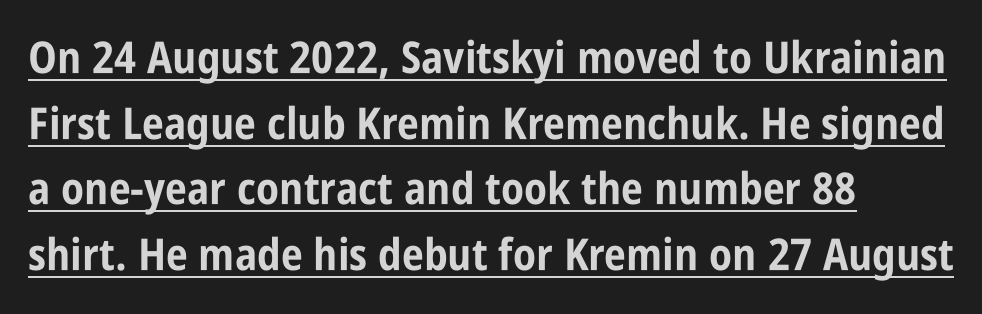
Q: Is the text bold? A: Yes.
Q: Is the text italic (slanted)? A: No, it is upright.
Q: Is the typeface a serif or a sans-serif typeface? A: Sans-serif.
Q: Is the text underlined? A: Yes.
Q: How is the paragraph aligned? A: Left-aligned.
Q: Is the spacing between letters normal or unusually wide? A: Normal.
Q: Is the spacing between lines tight, normal or loose? A: Normal.
Q: Width (condensed, normal, or wide)? A: Condensed.
Q: Stroke contrast? A: Low.
Q: x-height? A: Large.
Q: Monospaced? A: No.
